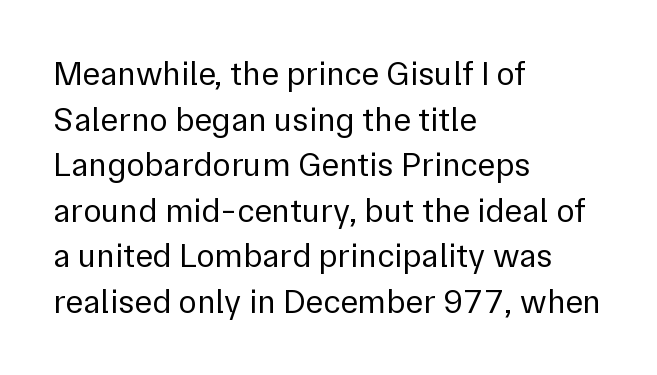
Q: Is the text bold? A: No.
Q: Is the text italic (slanted)? A: No, it is upright.
Q: Is the typeface a serif or a sans-serif typeface? A: Sans-serif.
Q: Is the text underlined? A: No.
Q: How is the paragraph aligned? A: Left-aligned.
Q: Is the spacing between letters normal or unusually wide? A: Normal.
Q: Is the spacing between lines tight, normal or loose? A: Normal.
Q: Width (condensed, normal, or wide)? A: Normal.
Q: x-height? A: Medium.
Q: Monospaced? A: No.
